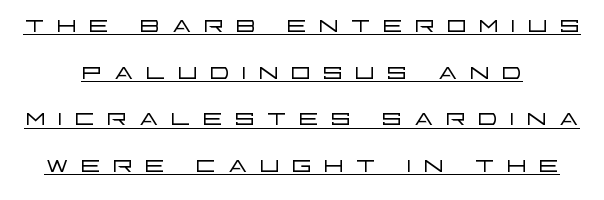
A normal amount of white space separates one row of letters from the next. A typesetter would label this face a sans. Is this a fixed-width face? No — the glyphs have proportional, varying widths. How are the letters spaced? Widely, with obvious added tracking. Short and long lines alike share a common midpoint. The weight would be labelled regular, book, light, or lighter still.
